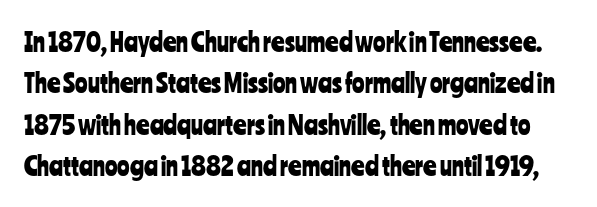
The image shows 26 px text type, upright; set normal line spacing (1.59x), normal letter spacing, not underlined.
